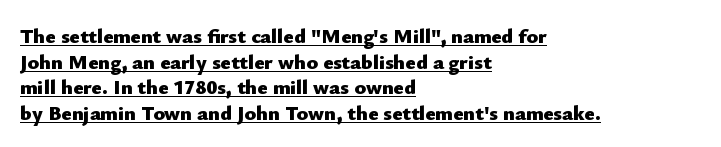
The image shows 21 px bold type, upright; set left-aligned, line spacing 1.22x, normal letter spacing, underlined.
